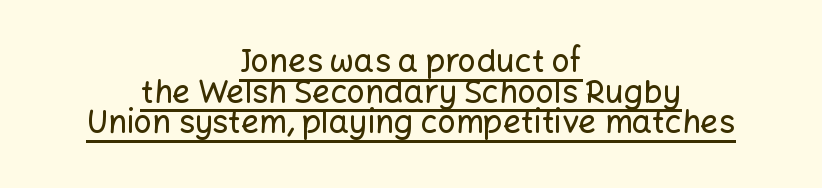
Q: Is the text italic (slanted)? A: No, it is upright.
Q: Is the typeface a serif or a sans-serif typeface? A: Sans-serif.
Q: Is the text underlined? A: Yes.
Q: How is the paragraph aligned? A: Centered.
Q: Is the spacing between letters normal or unusually wide? A: Normal.
Q: Is the spacing between lines tight, normal or loose? A: Tight.
Q: Width (condensed, normal, or wide)? A: Normal.
Q: Stroke contrast? A: Low.
Q: x-height? A: Medium.
Q: Monospaced? A: No.
